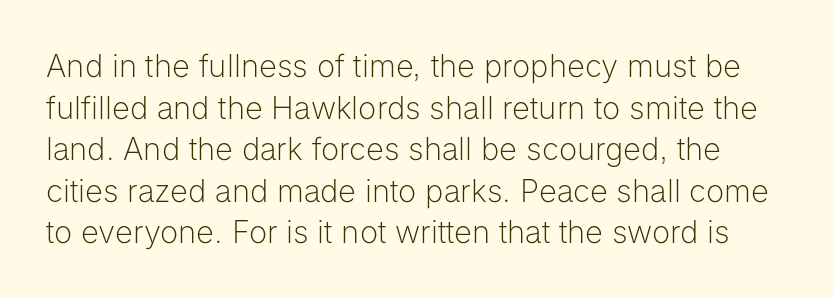
Interline gaps are of average width in this sample. Honestly, the letter spacing is just normal — you wouldn't notice it. A roman cut, with each character standing at attention. The rendering shows plain stroke endings on the letterforms — a sans-serif design. Weight: in the light-to-regular range.
